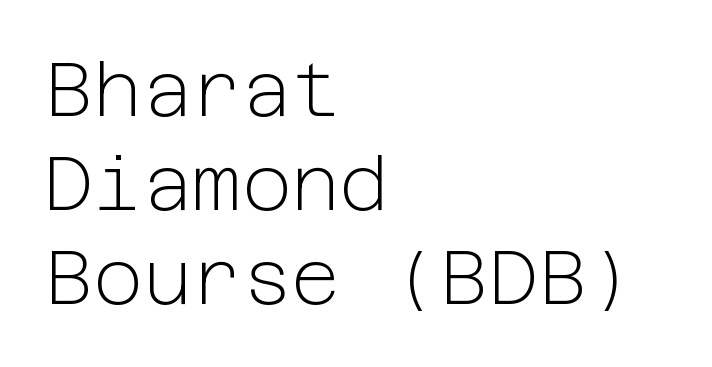
Nobody touched the tracking dial on this one. A sans-serif font was chosen for this passage. Clear beneath every line of the passage. The weight tops out at a normal text grade. The letters stand upright; this is a roman face.
